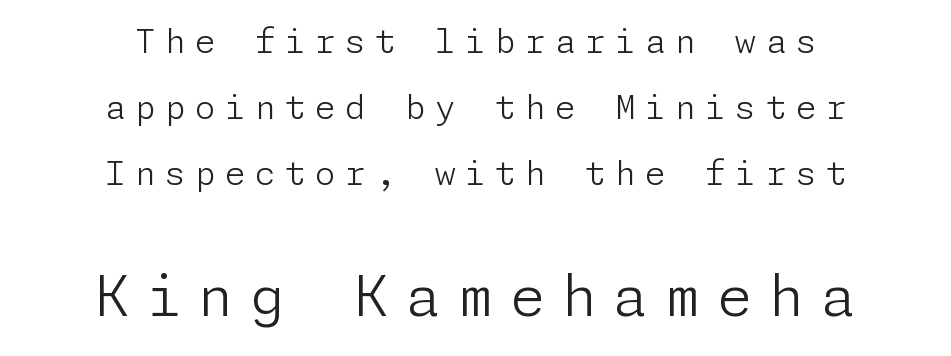
Top chunk: small. Bottom chunk: large. You could fit nearly another row in the gap between these rows. This reads as an unemphasized weight, regular at the heaviest. The rendering inserts visible extra space after every character. Honestly, there is no underline to notice here at all.
